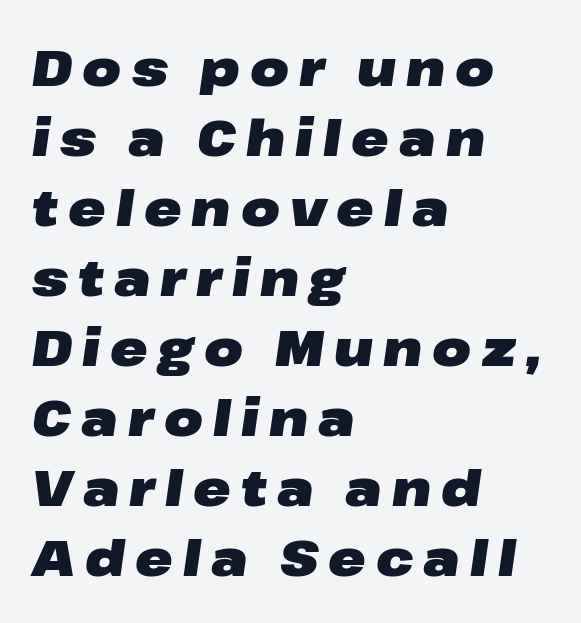
The image shows 50 px heavy, wide type, italic (leaning right); set left-aligned, normal line spacing (1.4x), unusually wide letter spacing (+0.2 em), not underlined; low stroke contrast and a medium x-height.
